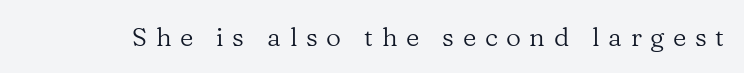
These lines have a slow, spaced-out rhythm from letter to letter. No chunkiness to these letters — they're not bold. The foot of each line stays bare and open. Italic? Not at all — the glyphs are vertical.
